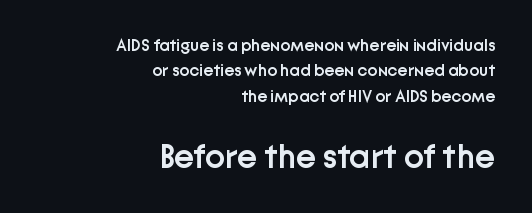
{"serif": "no", "italic": "no", "bold": "semi", "weight": "semibold", "width": "normal", "stroke_contrast": "low", "x_height": "medium", "monospaced": "no", "underline": "no", "align": "right", "line_spacing": "normal", "line_spacing_ratio": 1.49, "letter_spacing": "normal", "letter_spacing_em": 0.0, "larger_block": "second", "size_ratio": 2.0, "glyph_px": 34}
